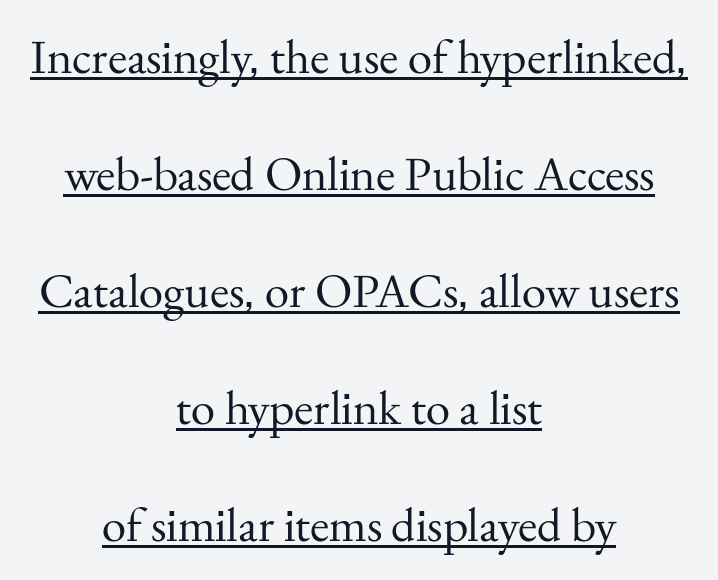
Q: Is the text bold? A: No.
Q: Is the text italic (slanted)? A: No, it is upright.
Q: Is the typeface a serif or a sans-serif typeface? A: Serif.
Q: Is the text underlined? A: Yes.
Q: How is the paragraph aligned? A: Centered.
Q: Is the spacing between letters normal or unusually wide? A: Normal.
Q: Is the spacing between lines tight, normal or loose? A: Loose.
Q: Width (condensed, normal, or wide)? A: Normal.
Q: Stroke contrast? A: Medium.
Q: x-height? A: Small.
Q: Monospaced? A: No.
